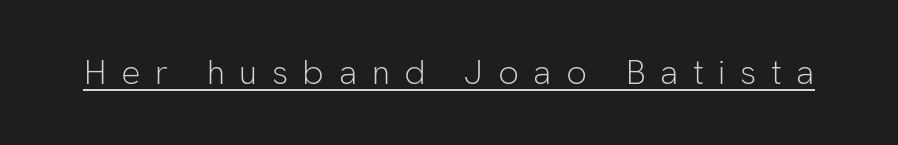
The image shows 34 px light sans-serif type, upright; set unusually wide letter spacing (+0.43 em), underlined; low stroke contrast and a medium x-height.
